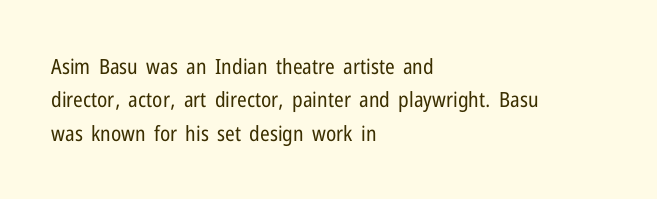
Q: Is the text bold? A: No.
Q: Is the text italic (slanted)? A: No, it is upright.
Q: Is the text underlined? A: No.
Q: How is the paragraph aligned? A: Left-aligned.
Q: Is the spacing between letters normal or unusually wide? A: Normal.
Q: Is the spacing between lines tight, normal or loose? A: Normal.
